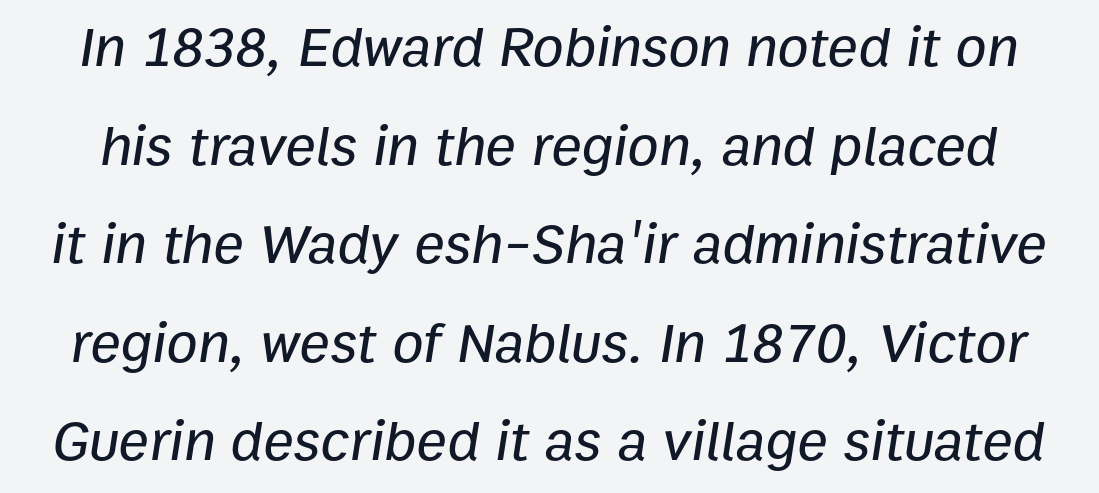
Q: Is the text italic (slanted)? A: Yes, it leans right by about 9 degrees.
Q: Is the text underlined? A: No.
Q: Is the spacing between letters normal or unusually wide? A: Normal.
Q: Width (condensed, normal, or wide)? A: Normal.
Q: Stroke contrast? A: Low.
Q: x-height? A: Medium.
Q: Monospaced? A: No.
